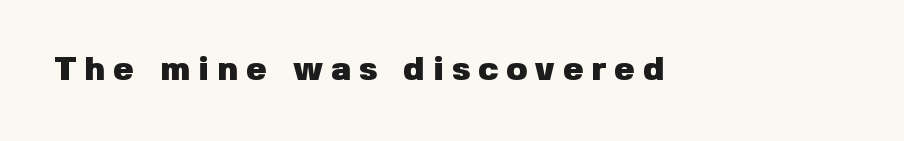
Q: Is the text bold? A: Yes.
Q: Is the text italic (slanted)? A: No, it is upright.
Q: Is the typeface a serif or a sans-serif typeface? A: Sans-serif.
Q: Is the text underlined? A: No.
Q: Is the spacing between letters normal or unusually wide? A: Unusually wide.
Q: Width (condensed, normal, or wide)? A: Normal.
Q: Stroke contrast? A: Low.
Q: x-height? A: Medium.
Q: Monospaced? A: No.
